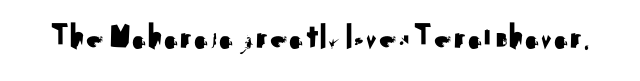
Is this a fixed-width face? No — the glyphs have proportional, varying widths. The tracking reads as untouched default to a designer's eye. In terms of posture, this sample is upright. This sample uses a sans-serif face. Rule under the text: the space is simply empty.
